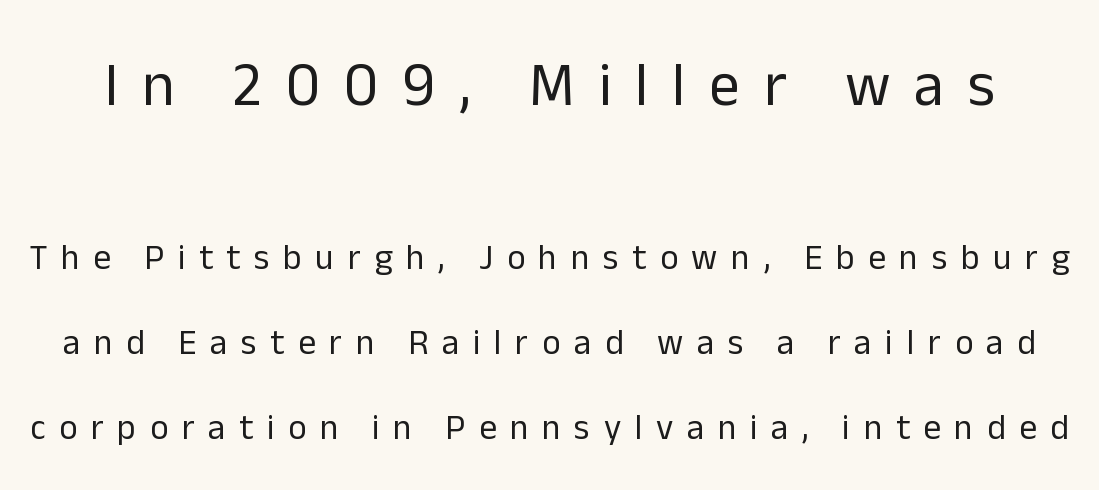
{"serif": "no", "italic": "no", "bold": "no", "weight": "regular", "width": "normal", "stroke_contrast": "low", "x_height": "medium", "monospaced": "no", "underline": "no", "line_spacing": "loose", "line_spacing_ratio": 2.43, "letter_spacing": "wide", "letter_spacing_em": 0.39, "larger_block": "first", "size_ratio": 1.74, "glyph_px": 61}
